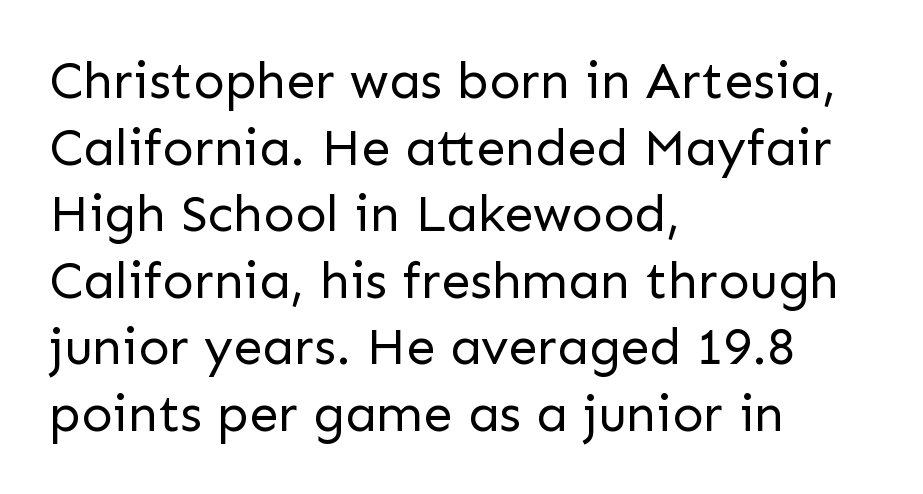
Alignment: flush left. Reading down the column, the eye jumps a familiar distance to each next line. Font category for this specimen: sans-serif. Unmarked baselines from the first word to the last. The rendering keeps characters at their native spacing.
